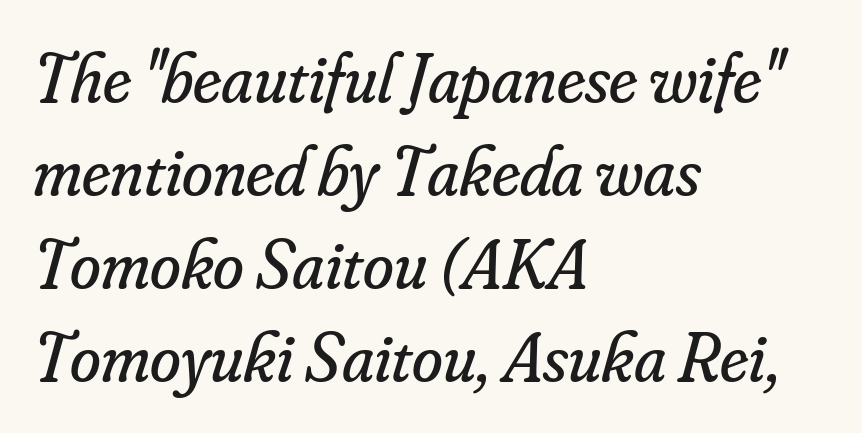
Q: Is the text bold? A: No.
Q: Is the text italic (slanted)? A: Yes, it leans right by about 16 degrees.
Q: Is the typeface a serif or a sans-serif typeface? A: Serif.
Q: Is the text underlined? A: No.
Q: How is the paragraph aligned? A: Left-aligned.
Q: Is the spacing between letters normal or unusually wide? A: Normal.
Q: Is the spacing between lines tight, normal or loose? A: Normal.
Q: Width (condensed, normal, or wide)? A: Normal.
Q: Stroke contrast? A: Low.
Q: x-height? A: Small.
Q: Monospaced? A: No.
